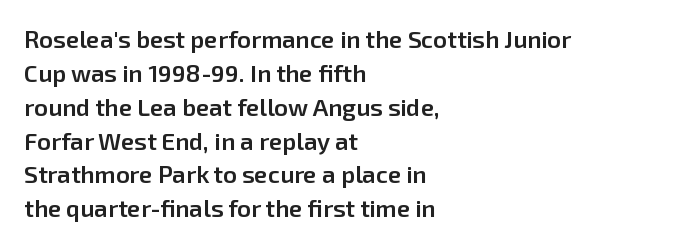
Does the weight exceed regular? Yes, but only to semibold. The glyphs are unaccompanied by any horizontal stroke below them. Line starts are locked; line ends wander. Leading: standard.
